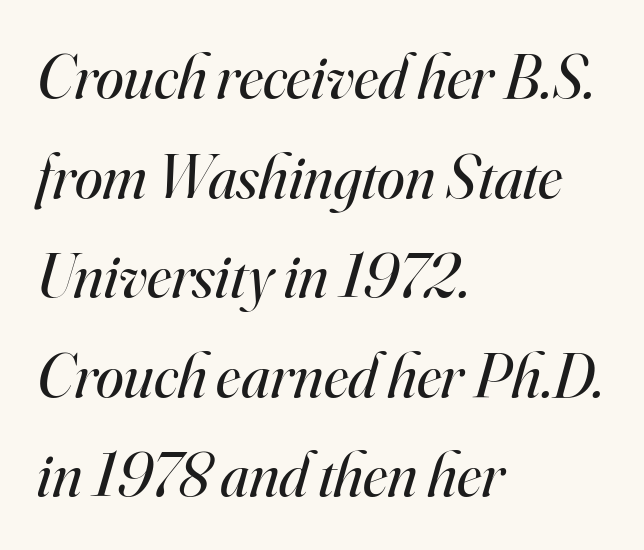
Q: Is the text bold? A: No.
Q: Is the text italic (slanted)? A: Yes, it leans right by about 16 degrees.
Q: Is the typeface a serif or a sans-serif typeface? A: Serif.
Q: Is the text underlined? A: No.
Q: How is the paragraph aligned? A: Left-aligned.
Q: Is the spacing between letters normal or unusually wide? A: Normal.
Q: Is the spacing between lines tight, normal or loose? A: Normal.
Q: Width (condensed, normal, or wide)? A: Normal.
Q: Stroke contrast? A: High.
Q: x-height? A: Small.
Q: Monospaced? A: No.
